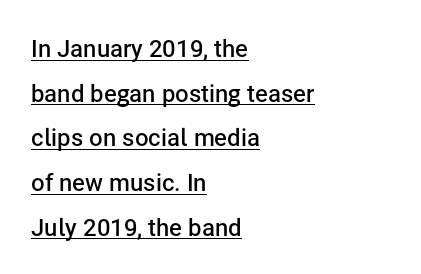
{"italic": "no", "bold": "semi", "underline": "yes", "align": "left", "line_spacing_ratio": 1.86, "letter_spacing": "normal", "letter_spacing_em": 0.0, "glyph_px": 24}
